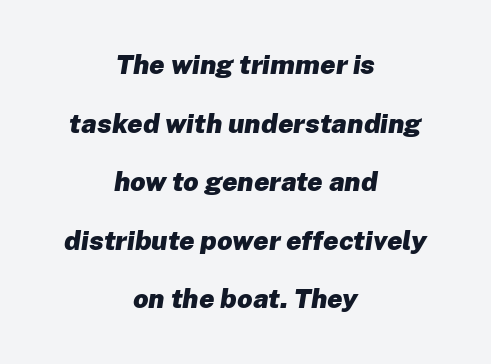
{"italic": "yes", "lean": "right", "slant_degrees": 8, "bold": "yes", "underline": "no", "align": "center", "line_spacing": "loose", "line_spacing_ratio": 2.17, "letter_spacing": "normal", "letter_spacing_em": 0.0, "glyph_px": 27}
